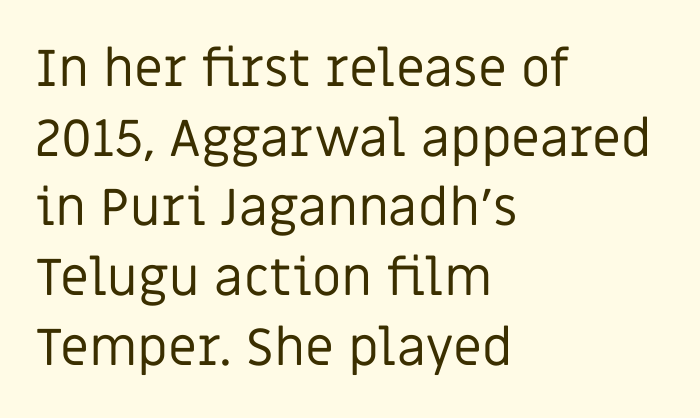
The image shows 52 px regular-weight sans-serif type, upright; set left-aligned, normal line spacing (1.34x), normal letter spacing, not underlined; low stroke contrast and a large x-height.
